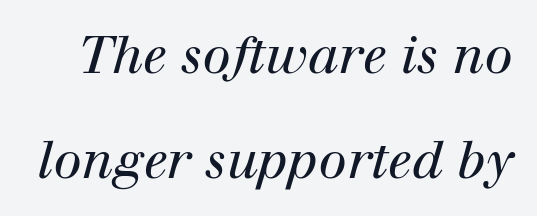
Q: Is the text bold? A: No.
Q: Is the text italic (slanted)? A: Yes, it leans right by about 12 degrees.
Q: Is the typeface a serif or a sans-serif typeface? A: Serif.
Q: Is the text underlined? A: No.
Q: Is the spacing between letters normal or unusually wide? A: Normal.
Q: Is the spacing between lines tight, normal or loose? A: Loose.
Q: Width (condensed, normal, or wide)? A: Normal.
Q: Stroke contrast? A: High.
Q: x-height? A: Medium.
Q: Monospaced? A: No.
